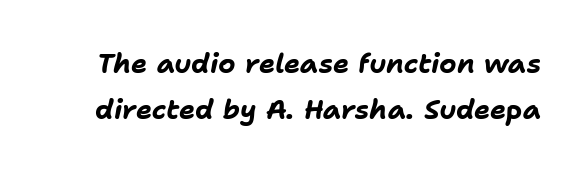
The image shows 27 px bold type, italic (leaning right); set line spacing 1.71x, normal letter spacing, not underlined.
